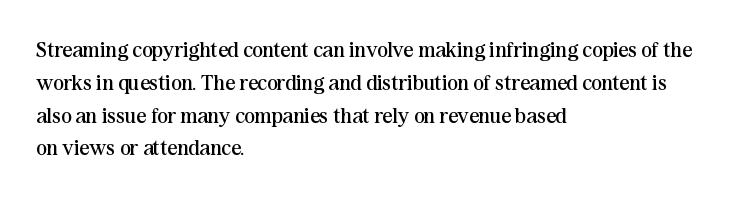
{"italic": "no", "bold": "no", "underline": "no", "align": "left", "line_spacing": "normal", "line_spacing_ratio": 1.49, "letter_spacing": "normal", "letter_spacing_em": 0.0, "glyph_px": 22}
